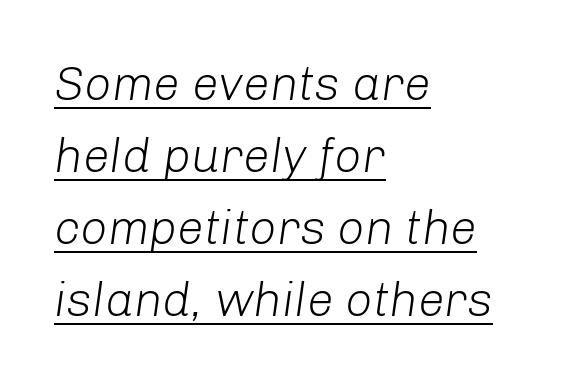
The letters look calm and open, with moderate or lighter stems. Does extra space separate the letters? No, they use regular spacing. The letters are slanted; this is an italic face. Horizontal bands of white between lines are of average thickness. Beneath each row of characters lies a ruled line.
